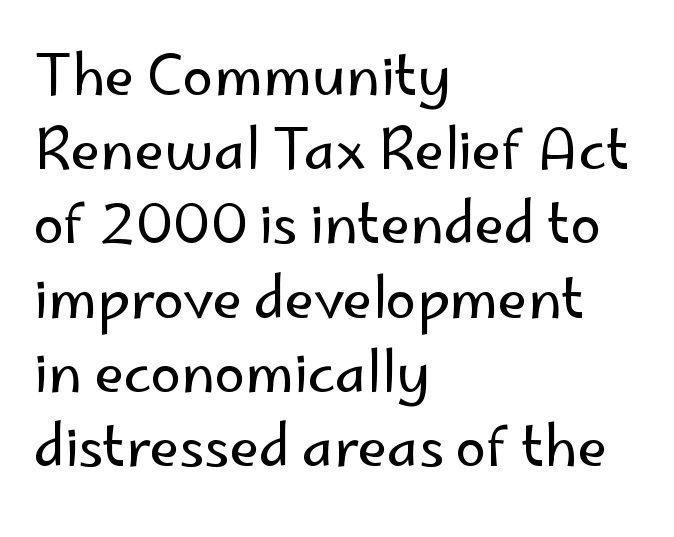
{"serif": "no", "italic": "no", "bold": "no", "weight": "regular", "width": "normal", "stroke_contrast": "low", "x_height": "small", "monospaced": "no", "underline": "no", "align": "left", "line_spacing": "normal", "line_spacing_ratio": 1.35, "letter_spacing": "normal", "letter_spacing_em": 0.0, "glyph_px": 55}
